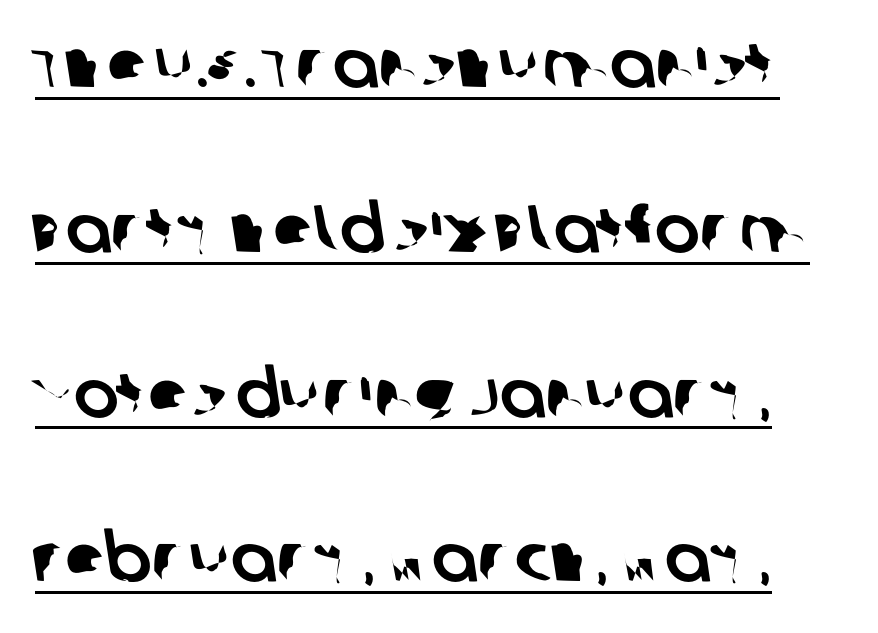
A great deal of white space separates one row of letters from the next. The face used here is proportionally spaced, like ordinary book or web type. The gaps between neighbouring characters are ordinary and unremarkable. Has an underline been added? It has. This rendering employs a face without finishing strokes, i.e., a sans-serif.
